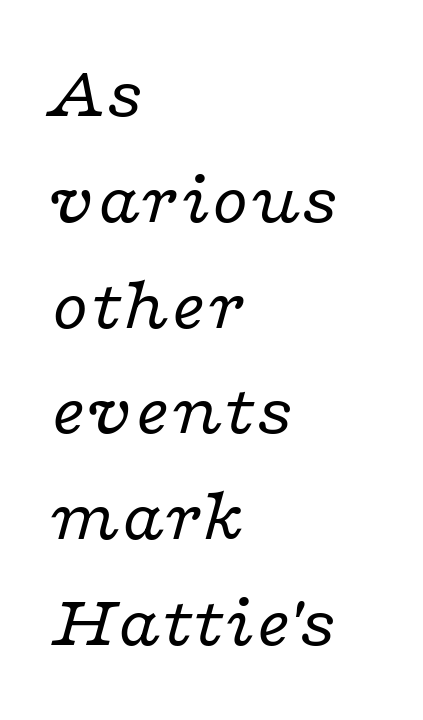
The line-height multiplier appears to be the usual default. Here the glyphs are tracked normally, forming tight word shapes. The strokes carry an ordinary text weight at most. The letters carry serifs — small finishing strokes at the ends of their stems. The compositor pushed each line to the left boundary.
